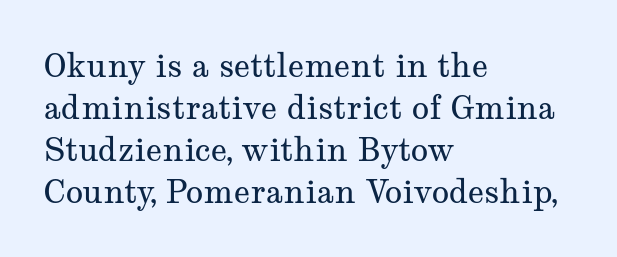
Q: Is the text bold? A: No.
Q: Is the text italic (slanted)? A: No, it is upright.
Q: Is the typeface a serif or a sans-serif typeface? A: Serif.
Q: Is the text underlined? A: No.
Q: How is the paragraph aligned? A: Left-aligned.
Q: Is the spacing between letters normal or unusually wide? A: Normal.
Q: Is the spacing between lines tight, normal or loose? A: Normal.
Q: Width (condensed, normal, or wide)? A: Wide.
Q: Stroke contrast? A: Medium.
Q: x-height? A: Medium.
Q: Monospaced? A: No.
